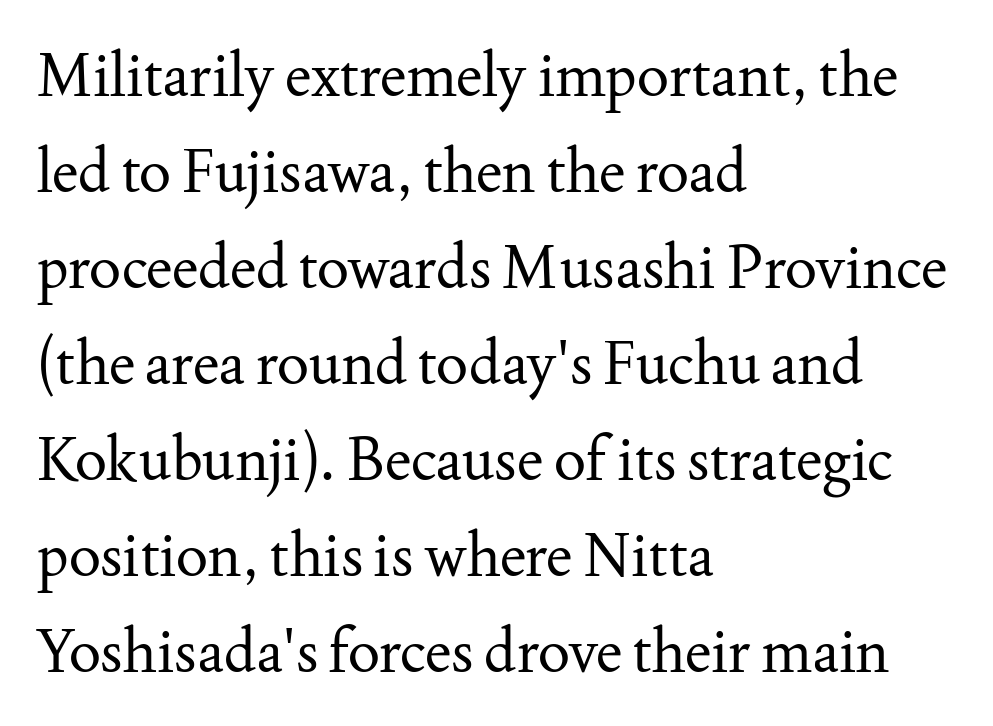
Q: Is the text bold? A: No.
Q: Is the text italic (slanted)? A: No, it is upright.
Q: Is the typeface a serif or a sans-serif typeface? A: Serif.
Q: Is the text underlined? A: No.
Q: How is the paragraph aligned? A: Left-aligned.
Q: Is the spacing between letters normal or unusually wide? A: Normal.
Q: Is the spacing between lines tight, normal or loose? A: Normal.
Q: Width (condensed, normal, or wide)? A: Normal.
Q: Stroke contrast? A: Medium.
Q: x-height? A: Small.
Q: Monospaced? A: No.
